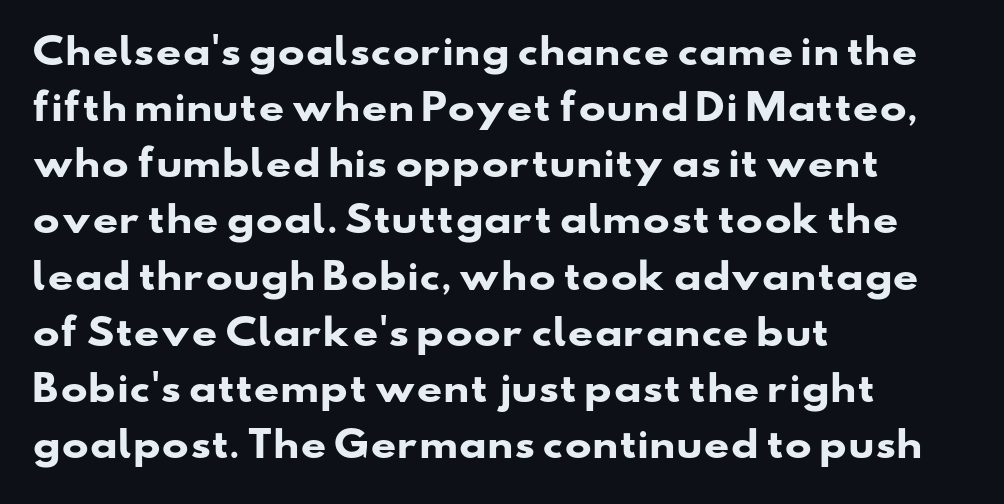
{"serif": "no", "bold": "yes", "weight": "heavy", "width": "wide", "stroke_contrast": "low", "x_height": "small", "monospaced": "no", "underline": "no", "align": "left", "line_spacing": "normal", "line_spacing_ratio": 1.56, "letter_spacing": "normal", "letter_spacing_em": 0.0, "glyph_px": 36}
